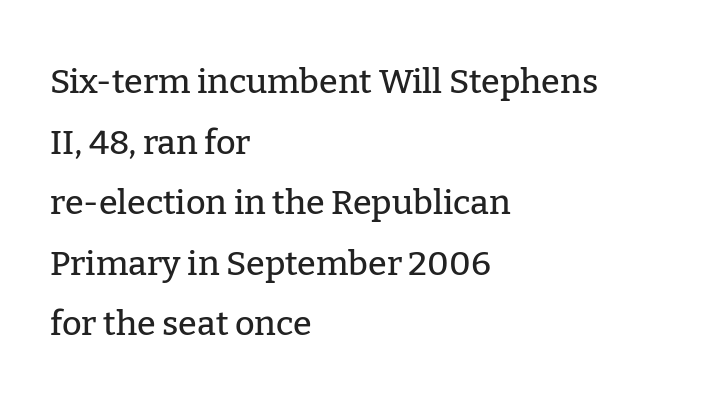
Plain, unruled lines of type. Each line starts at the same left margin while the right side varies. The letters advance in unequal steps, a hallmark of proportional type. A roman cut, with each character standing at attention. Note: serifs present on the glyphs.
